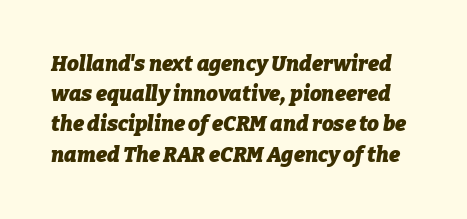
{"italic": "yes", "lean": "right", "slant_degrees": 9, "bold": "yes", "underline": "no", "line_spacing": "normal", "line_spacing_ratio": 1.44, "letter_spacing": "normal", "letter_spacing_em": 0.0, "glyph_px": 21}
